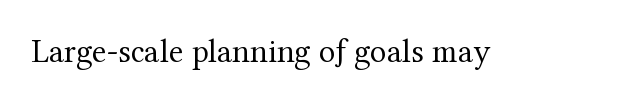
Q: Is the text bold? A: No.
Q: Is the text italic (slanted)? A: No, it is upright.
Q: Is the typeface a serif or a sans-serif typeface? A: Serif.
Q: Is the text underlined? A: No.
Q: Is the spacing between letters normal or unusually wide? A: Normal.
Q: Width (condensed, normal, or wide)? A: Normal.
Q: Stroke contrast? A: Medium.
Q: x-height? A: Medium.
Q: Monospaced? A: No.
